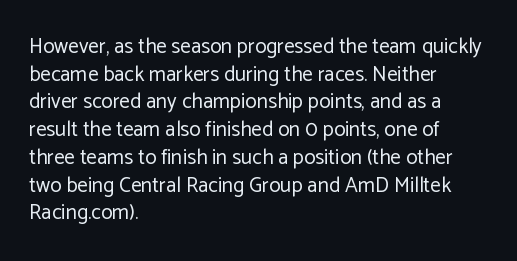
Every stem runs plumb, perpendicular to the baseline. Leftover space on each line is placed entirely after the last word. Check the space under the baseline: it is left empty. This reads as an unemphasized weight, regular at the heaviest. Caption: standard tracking, unaltered.
